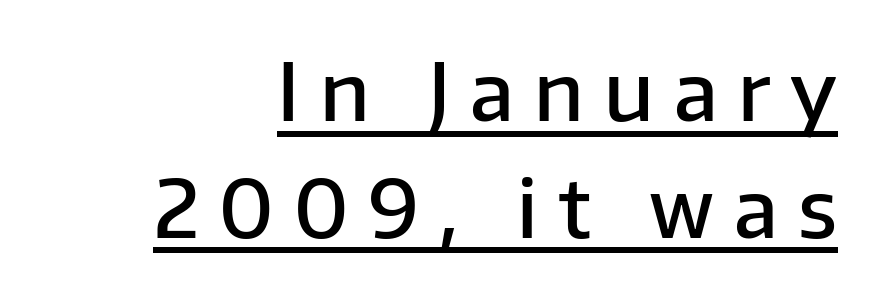
{"serif": "no", "italic": "no", "bold": "semi", "weight": "semibold", "width": "normal", "stroke_contrast": "low", "x_height": "medium", "monospaced": "no", "underline": "yes", "line_spacing": "normal", "line_spacing_ratio": 1.46, "letter_spacing": "wide", "letter_spacing_em": 0.25, "glyph_px": 80}
